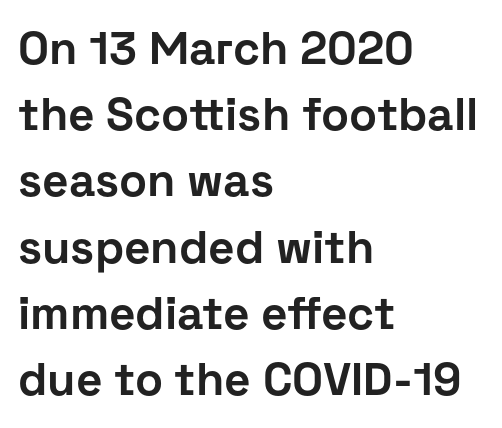
{"serif": "no", "italic": "no", "bold": "yes", "weight": "bold", "width": "normal", "stroke_contrast": "low", "x_height": "medium", "monospaced": "no", "underline": "no", "align": "left", "line_spacing": "normal", "line_spacing_ratio": 1.44, "letter_spacing": "normal", "letter_spacing_em": 0.0, "glyph_px": 46}
